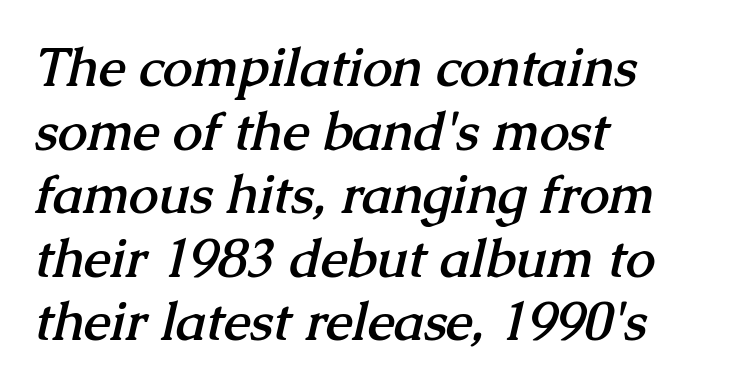
{"serif": "yes", "bold": "yes", "weight": "semibold", "width": "normal", "stroke_contrast": "medium", "x_height": "medium", "monospaced": "no", "underline": "no", "align": "left", "line_spacing_ratio": 1.2, "letter_spacing": "normal", "letter_spacing_em": 0.0, "glyph_px": 53}
